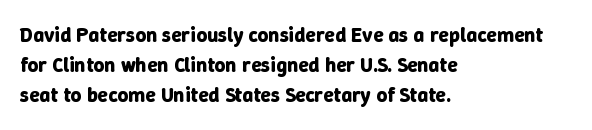
Q: Is the text bold? A: Yes.
Q: Is the text italic (slanted)? A: No, it is upright.
Q: Is the text underlined? A: No.
Q: How is the paragraph aligned? A: Left-aligned.
Q: Is the spacing between letters normal or unusually wide? A: Normal.
Q: Is the spacing between lines tight, normal or loose? A: Normal.
